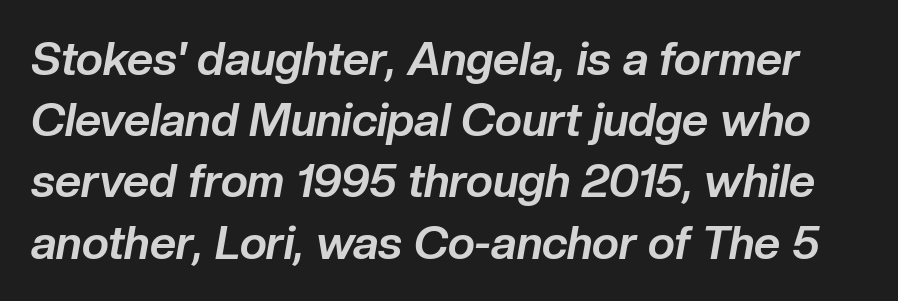
Q: Is the text bold? A: Yes.
Q: Is the text italic (slanted)? A: Yes, it leans right by about 10 degrees.
Q: Is the text underlined? A: No.
Q: Is the spacing between letters normal or unusually wide? A: Normal.
Q: Is the spacing between lines tight, normal or loose? A: Normal.
Q: Width (condensed, normal, or wide)? A: Normal.
Q: Stroke contrast? A: Low.
Q: x-height? A: Medium.
Q: Monospaced? A: No.
